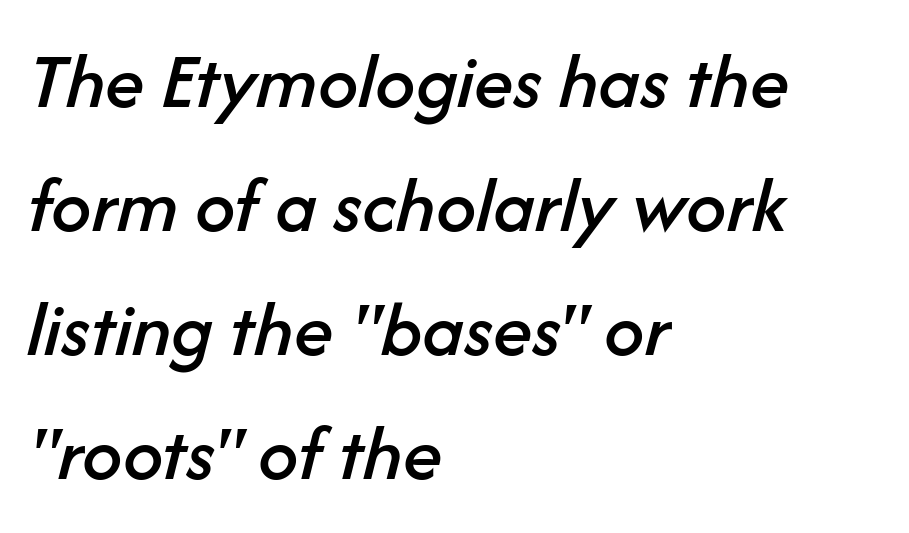
Q: Is the text italic (slanted)? A: Yes, it leans right by about 14 degrees.
Q: Is the text underlined? A: No.
Q: How is the paragraph aligned? A: Left-aligned.
Q: Is the spacing between letters normal or unusually wide? A: Normal.
Q: Is the spacing between lines tight, normal or loose? A: Normal.
Q: Width (condensed, normal, or wide)? A: Normal.
Q: Stroke contrast? A: Low.
Q: x-height? A: Medium.
Q: Monospaced? A: No.
